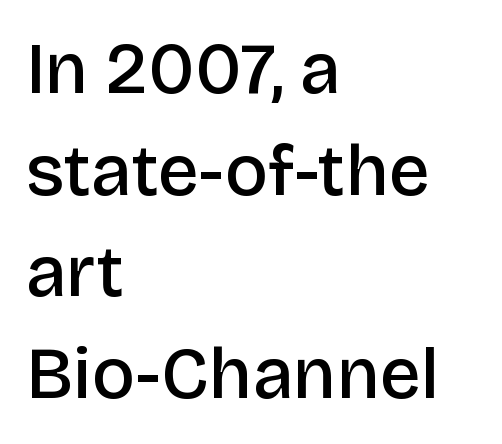
The image shows 72 px semibold sans-serif type, upright; set left-aligned, normal line spacing (1.41x), normal letter spacing, not underlined; low stroke contrast and a large x-height.
